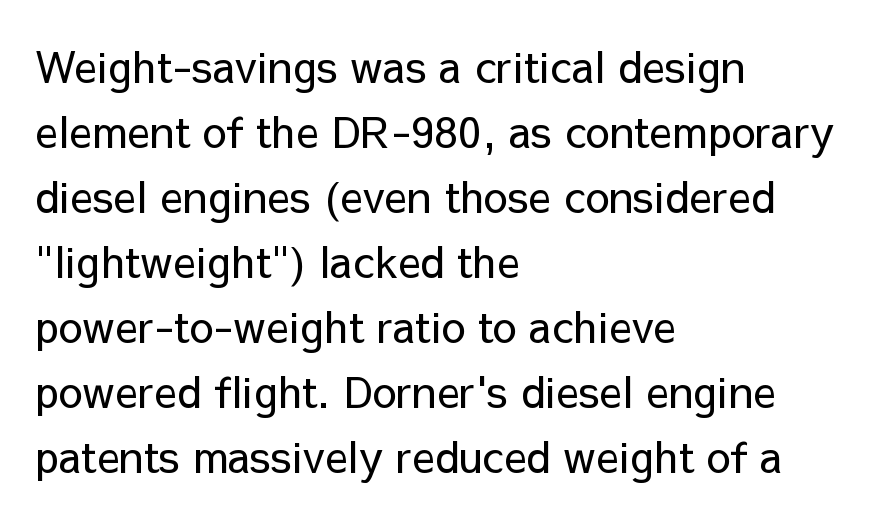
Honestly, there is no underline to notice here at all. The rendering uses a moderate line-height, typical for paragraphs. You can tell from the bare stems that sans-serif type was used. Posture: straight, roman, zero tilt. Stroke mass is kept to a normal reading level or below.
